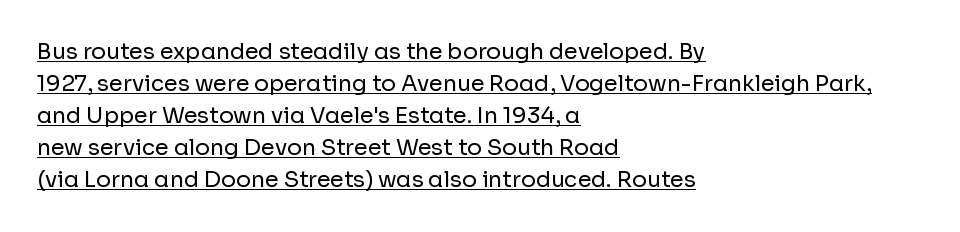
The lines sit at an ordinary, default distance from one another. The weight would be labelled regular, book, light, or lighter still. The typography opts for an upright posture over an oblique one. Tracking here is standard; glyphs follow each other at the usual distance. Casual observation: everything's shoved over to the left. Honestly, the underline is the first thing you notice here.
